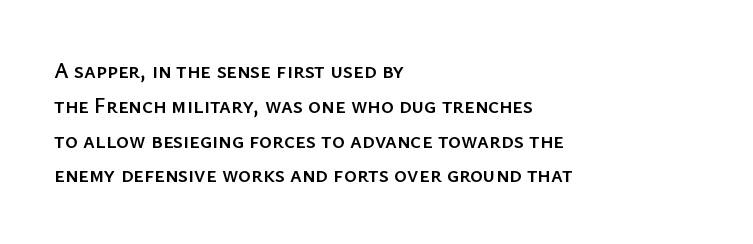
The letters stand straight up with perfectly vertical stems. The strip under each line holds only bare page. Each new line begins a customary step beneath the previous one. Inter-character spacing is left at the font's built-in metrics. The paragraph shown leans on its left margin.
